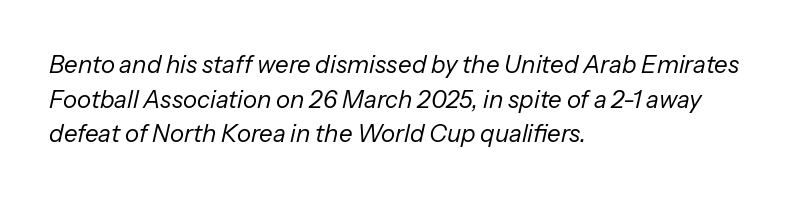
The image shows 24 px text type, italic (leaning right); set left-aligned, normal line spacing (1.44x), normal letter spacing, not underlined.
